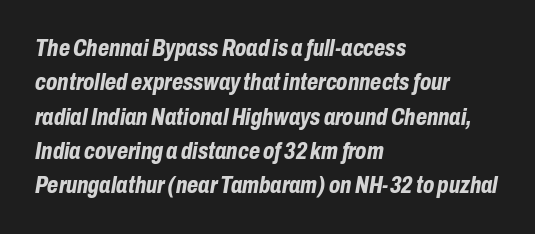
Q: Is the text bold? A: Yes.
Q: Is the text italic (slanted)? A: Yes, it leans right by about 10 degrees.
Q: Is the text underlined? A: No.
Q: How is the paragraph aligned? A: Left-aligned.
Q: Is the spacing between letters normal or unusually wide? A: Normal.
Q: Is the spacing between lines tight, normal or loose? A: Normal.
